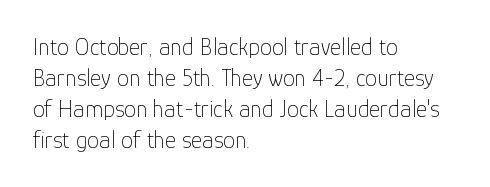
The image shows 24 px text type, upright; set left-aligned, normal line spacing (1.29x), normal letter spacing, not underlined.
